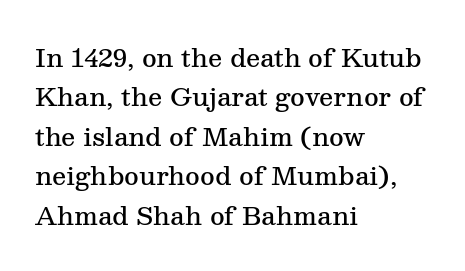
Q: Is the text bold? A: Semi-bold.
Q: Is the text italic (slanted)? A: No, it is upright.
Q: Is the text underlined? A: No.
Q: How is the paragraph aligned? A: Left-aligned.
Q: Is the spacing between letters normal or unusually wide? A: Normal.
Q: Is the spacing between lines tight, normal or loose? A: Normal.
